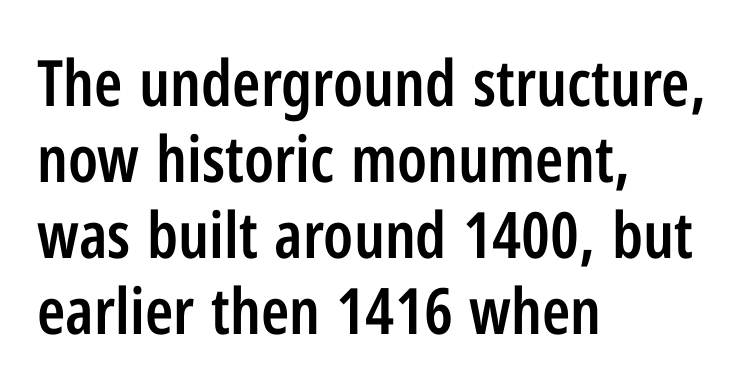
A typesetter would label this face a sans. Leftover space on each line is placed entirely after the last word. Words appear dense and cohesive because spacing is normal. The letters advance in unequal steps, a hallmark of proportional type. Anything drawn beneath the words? Only blank space.
